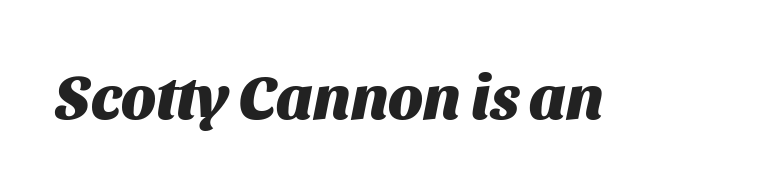
The space beneath each line is pristine and unruled. Glyph-to-glyph distance matches everyday printed text. When letters slant like this, we call the style italic. I'd describe the lettering as bold — thick and assertive. These lines are rendered in a variable-pitch font.
